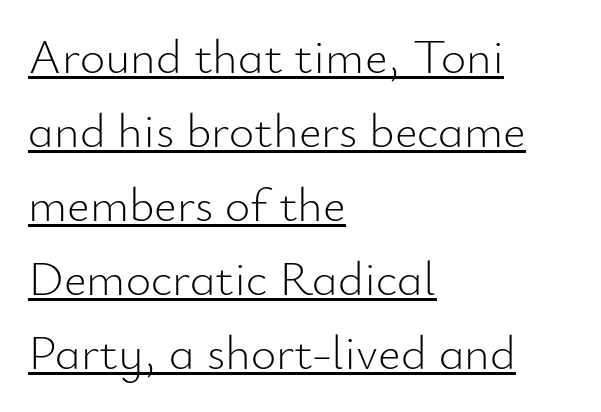
{"serif": "no", "italic": "no", "bold": "no", "weight": "light", "width": "normal", "stroke_contrast": "low", "x_height": "small", "monospaced": "no", "underline": "yes", "align": "left", "line_spacing": "normal", "line_spacing_ratio": 1.51, "letter_spacing": "normal", "letter_spacing_em": 0.0, "glyph_px": 49}
